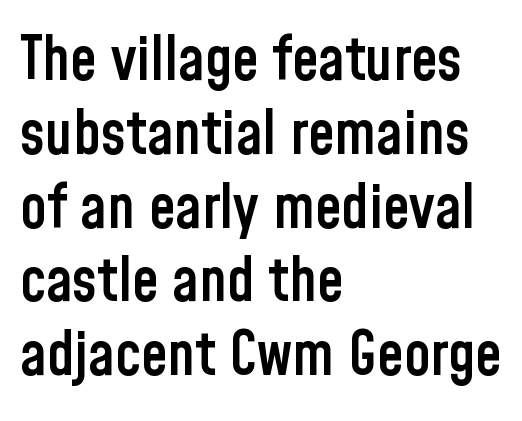
Q: Is the text bold? A: Semi-bold.
Q: Is the text italic (slanted)? A: No, it is upright.
Q: Is the typeface a serif or a sans-serif typeface? A: Sans-serif.
Q: Is the text underlined? A: No.
Q: How is the paragraph aligned? A: Left-aligned.
Q: Is the spacing between letters normal or unusually wide? A: Normal.
Q: Width (condensed, normal, or wide)? A: Condensed.
Q: Stroke contrast? A: Low.
Q: x-height? A: Medium.
Q: Monospaced? A: No.
